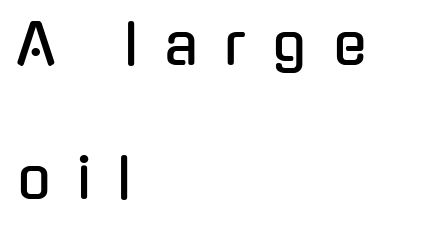
{"serif": "no", "italic": "no", "width": "condensed", "stroke_contrast": "low", "x_height": "medium", "monospaced": "no", "underline": "no", "align": "left", "line_spacing": "loose", "line_spacing_ratio": 2.44, "letter_spacing": "wide", "letter_spacing_em": 0.48, "glyph_px": 55}
